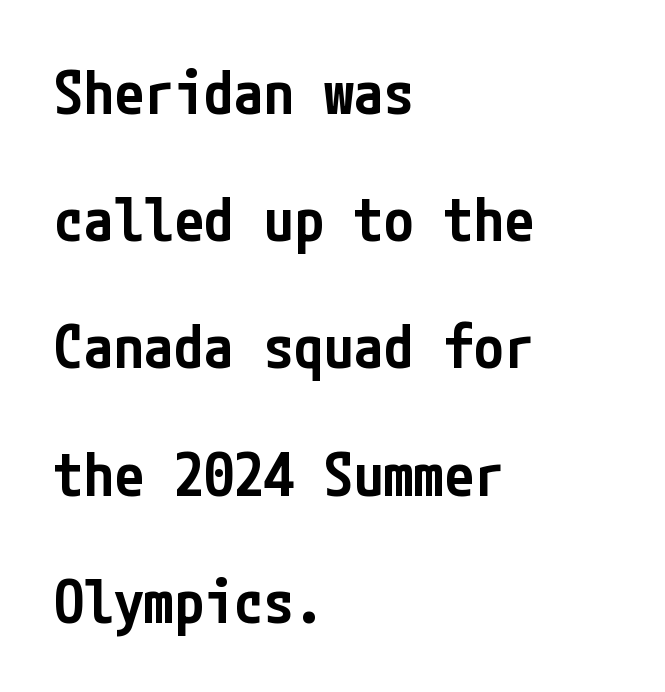
Stroke thickness is moderately raised; the sample reads as semibold. Vertically, the passage feels expansive, rows floating well apart. Each row of text sits above clean, open space. The passage shown is typeset with a sans-serif family.
